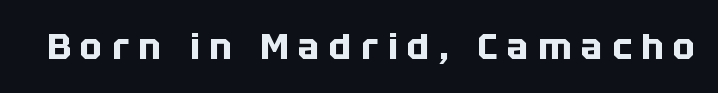
Q: Is the text bold? A: Yes.
Q: Is the text italic (slanted)? A: No, it is upright.
Q: Is the typeface a serif or a sans-serif typeface? A: Sans-serif.
Q: Is the text underlined? A: No.
Q: Is the spacing between letters normal or unusually wide? A: Unusually wide.
Q: Width (condensed, normal, or wide)? A: Normal.
Q: Stroke contrast? A: Low.
Q: x-height? A: Large.
Q: Monospaced? A: No.
